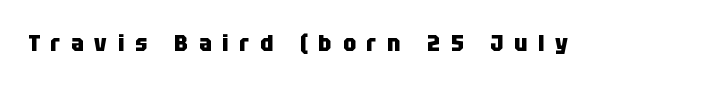
Q: Is the text bold? A: Yes.
Q: Is the text italic (slanted)? A: No, it is upright.
Q: Is the text underlined? A: No.
Q: Is the spacing between letters normal or unusually wide? A: Unusually wide.
